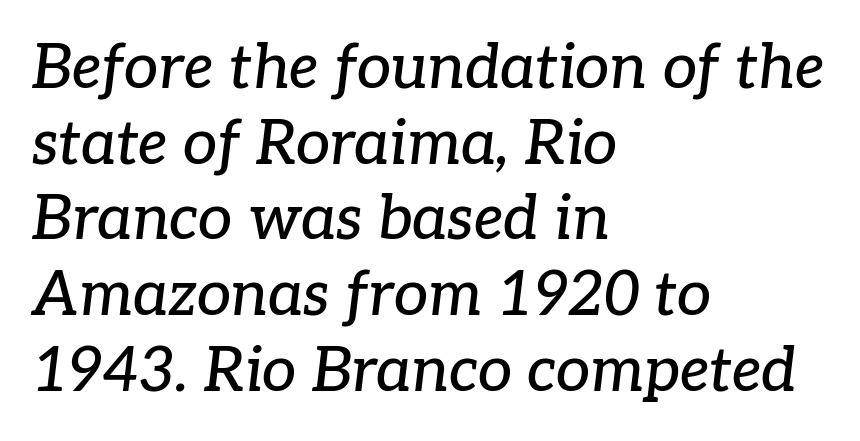
Anything drawn beneath the words? Only blank space. Nobody touched the tracking dial on this one. Note: serifs present on the glyphs. Character widths vary here, with narrow letters taking less room than wide ones. The lines in this sample share a left origin and differ only in where they stop.
